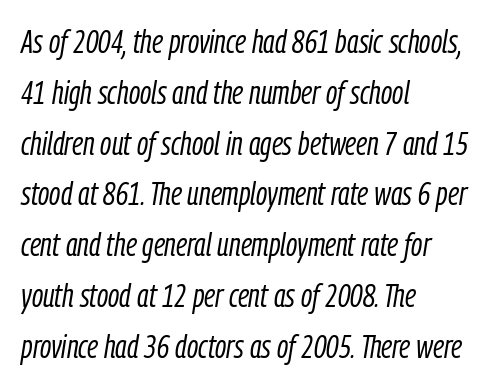
Q: Is the text bold? A: No.
Q: Is the text italic (slanted)? A: Yes, it leans right by about 9 degrees.
Q: Is the text underlined? A: No.
Q: How is the paragraph aligned? A: Left-aligned.
Q: Is the spacing between letters normal or unusually wide? A: Normal.
Q: Is the spacing between lines tight, normal or loose? A: Normal.
Q: Width (condensed, normal, or wide)? A: Condensed.
Q: Stroke contrast? A: Low.
Q: x-height? A: Medium.
Q: Monospaced? A: No.
